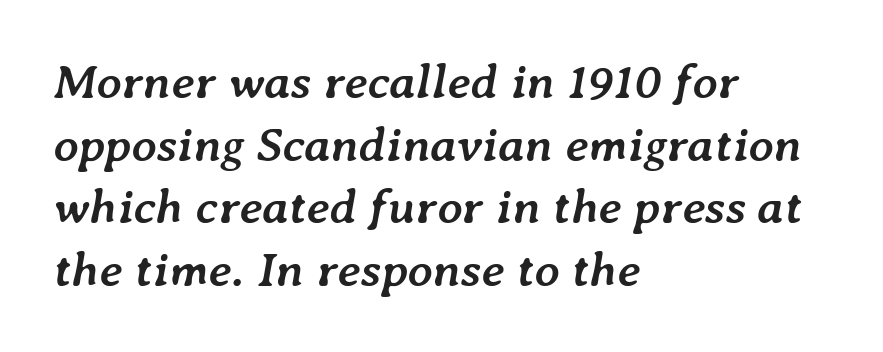
The image shows 49 px semibold type, italic (leaning right); set left-aligned, normal line spacing (1.28x), normal letter spacing, not underlined; low stroke contrast and a medium x-height.
